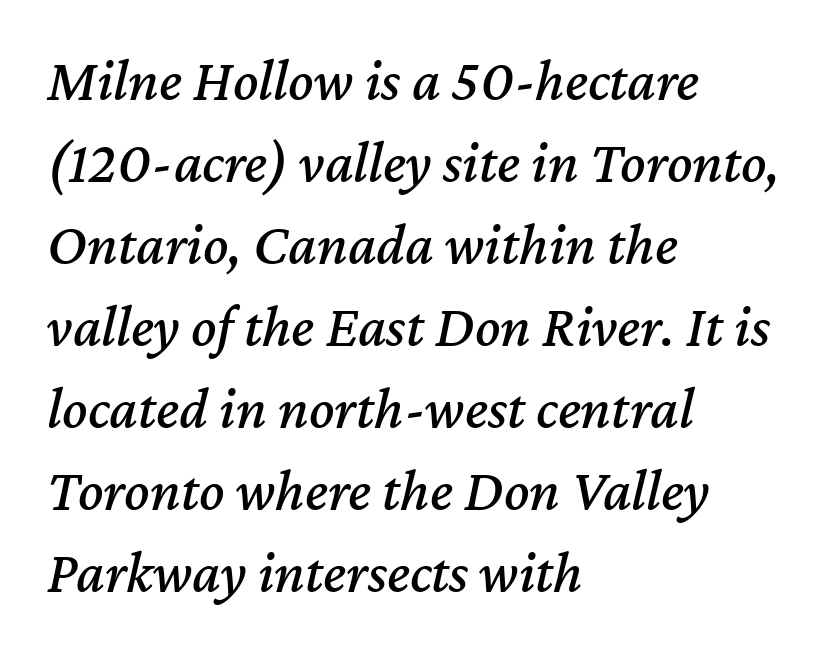
The image shows 59 px text type, italic (leaning right); set left-aligned, normal line spacing (1.39x), normal letter spacing, not underlined; medium stroke contrast and a medium x-height.
